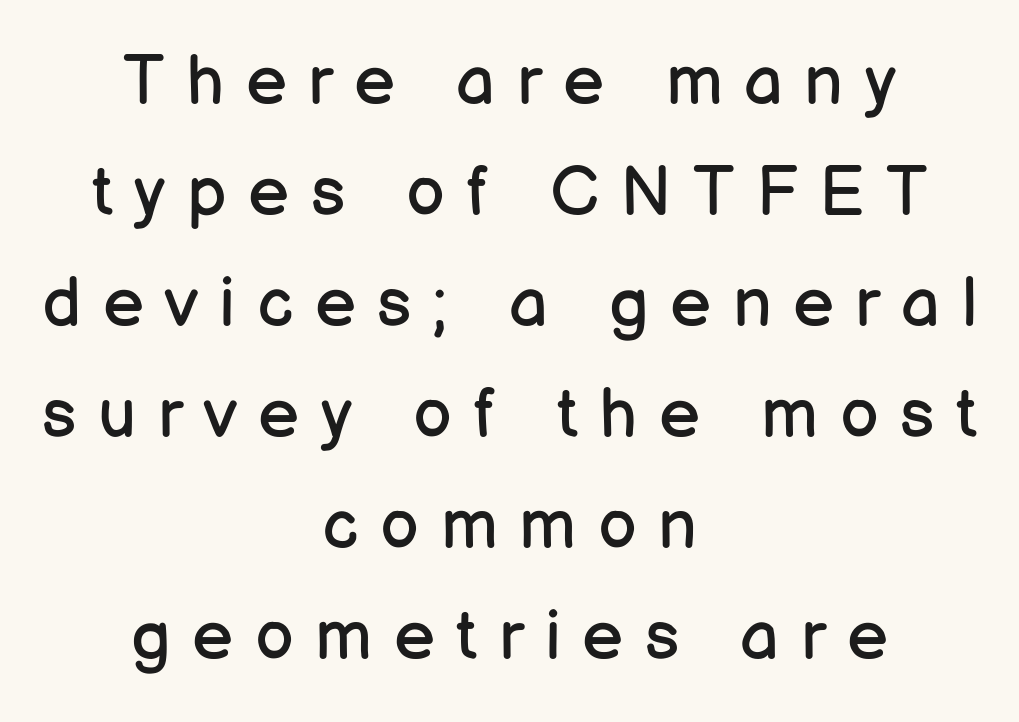
Q: Is the text bold? A: No.
Q: Is the text italic (slanted)? A: No, it is upright.
Q: Is the typeface a serif or a sans-serif typeface? A: Sans-serif.
Q: Is the text underlined? A: No.
Q: How is the paragraph aligned? A: Centered.
Q: Is the spacing between letters normal or unusually wide? A: Unusually wide.
Q: Is the spacing between lines tight, normal or loose? A: Normal.
Q: Width (condensed, normal, or wide)? A: Normal.
Q: Stroke contrast? A: Low.
Q: x-height? A: Medium.
Q: Monospaced? A: No.
